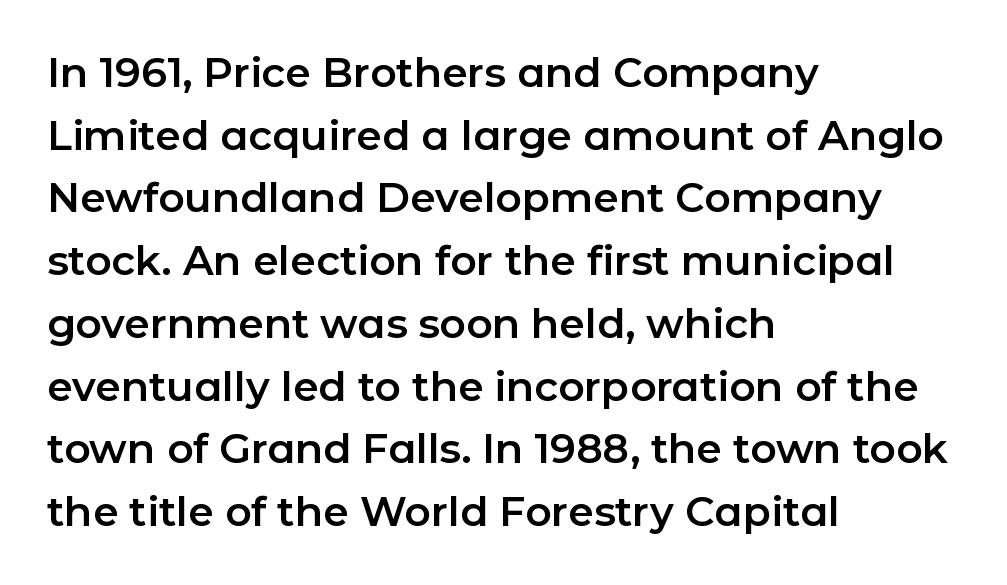
Is the block centered? No — it sits flush against the left margin. A typesetter would call this proportional, since set widths differ per character. This rendering leaves character spacing at its baseline value. Has an underline been added? It has not. Note: no serifs on the glyphs. Is there much room between lines? A standard amount, neither cramped nor airy.
